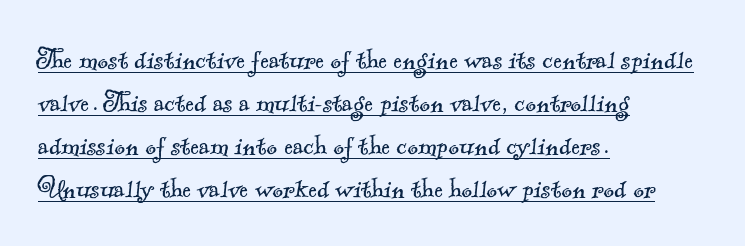
{"serif": "yes", "bold": "no", "weight": "light", "width": "normal", "x_height": "small", "monospaced": "no", "underline": "yes", "align": "left", "line_spacing": "normal", "line_spacing_ratio": 1.3, "letter_spacing": "normal", "letter_spacing_em": 0.0, "glyph_px": 33}
